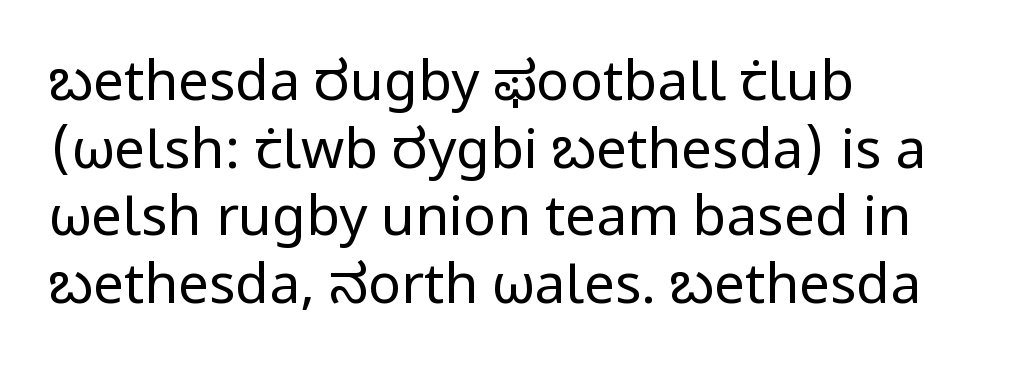
The image shows 55 px regular-weight sans-serif type, upright; set left-aligned, line spacing 1.23x, normal letter spacing, not underlined; low stroke contrast and a medium x-height.
